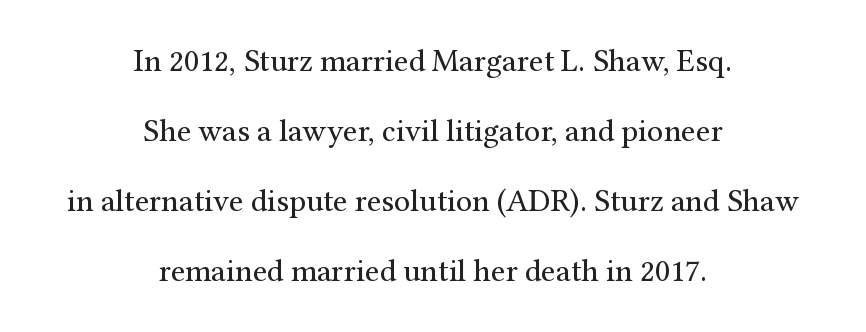
The image shows 32 px regular-weight serif type, upright; set centered, loose line spacing (2.19x), normal letter spacing, not underlined; medium stroke contrast and a medium x-height.
